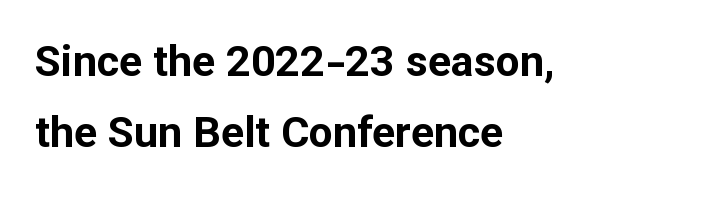
{"serif": "no", "italic": "no", "bold": "yes", "weight": "bold", "width": "normal", "stroke_contrast": "low", "x_height": "medium", "monospaced": "no", "underline": "no", "align": "left", "line_spacing": "normal", "line_spacing_ratio": 1.64, "letter_spacing": "normal", "letter_spacing_em": 0.0, "glyph_px": 43}
